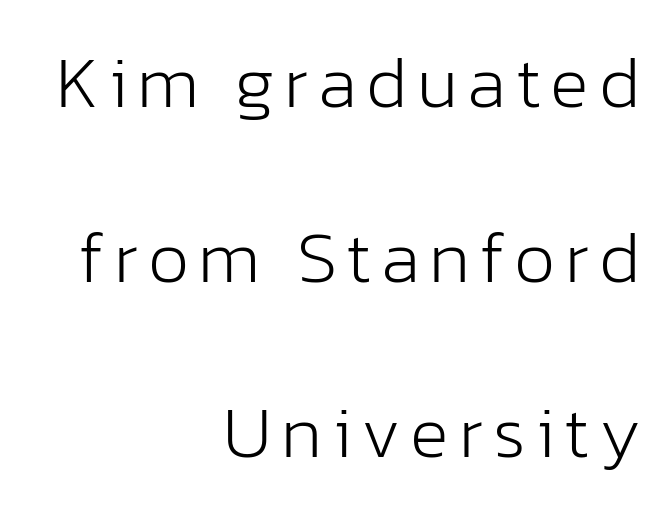
{"serif": "no", "italic": "no", "bold": "no", "weight": "light", "width": "normal", "stroke_contrast": "low", "x_height": "medium", "monospaced": "no", "underline": "no", "align": "right", "line_spacing": "loose", "line_spacing_ratio": 2.4, "glyph_px": 73}
